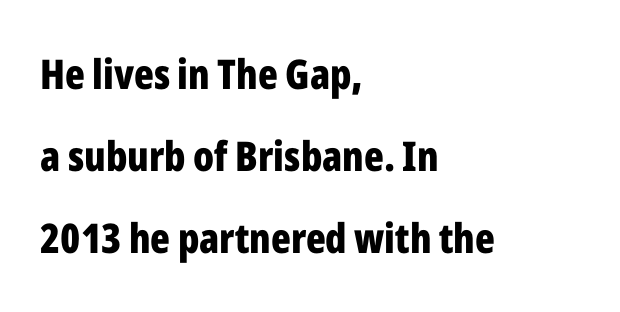
The image shows 41 px bold, condensed sans-serif type, upright; set left-aligned, loose line spacing (2.0x), normal letter spacing, not underlined; low stroke contrast and a medium x-height.
